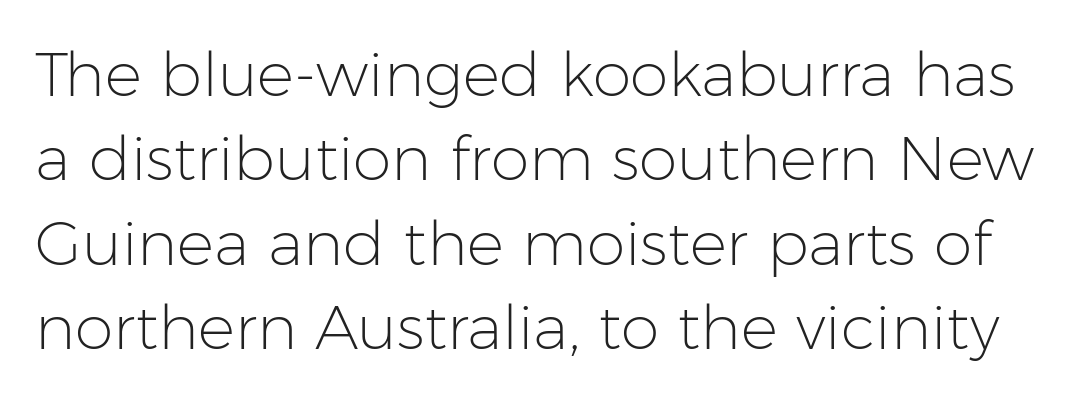
Q: Is the text bold? A: No.
Q: Is the text italic (slanted)? A: No, it is upright.
Q: Is the typeface a serif or a sans-serif typeface? A: Sans-serif.
Q: Is the text underlined? A: No.
Q: Is the spacing between letters normal or unusually wide? A: Normal.
Q: Is the spacing between lines tight, normal or loose? A: Normal.
Q: Width (condensed, normal, or wide)? A: Normal.
Q: Stroke contrast? A: Low.
Q: x-height? A: Medium.
Q: Monospaced? A: No.
